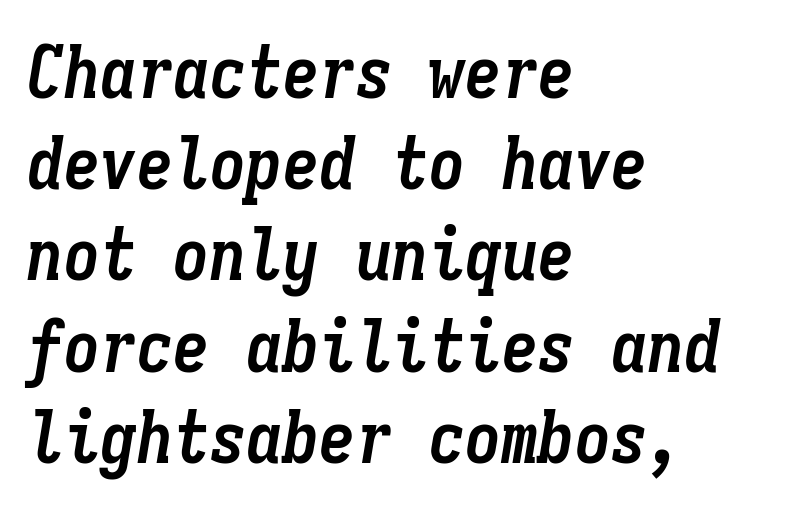
{"italic": "yes", "lean": "right", "slant_degrees": 9, "bold": "yes", "weight": "semibold", "width": "condensed", "stroke_contrast": "low", "x_height": "medium", "monospaced": "yes", "underline": "no", "align": "left", "line_spacing": "normal", "line_spacing_ratio": 1.25, "letter_spacing": "normal", "letter_spacing_em": 0.0, "glyph_px": 73}
